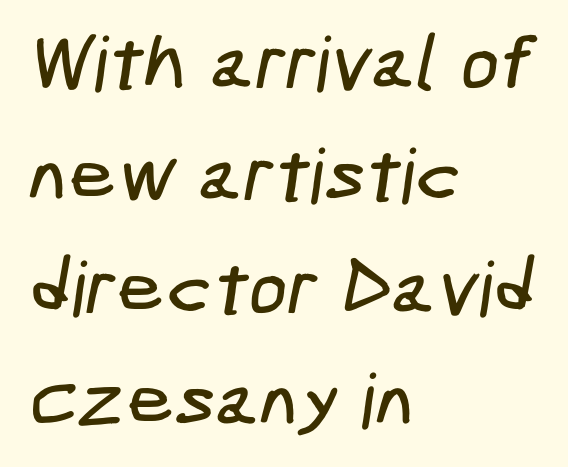
The image shows 76 px condensed sans-serif type; set left-aligned, normal line spacing (1.48x), normal letter spacing, not underlined; low stroke contrast and a medium x-height.
